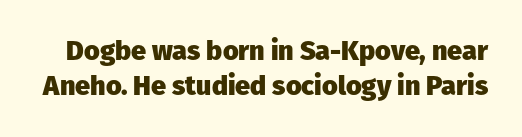
Is there much room between lines? A standard amount, neither cramped nor airy. No word sits above an underline. Posture: straight, roman, zero tilt. Standard letterfit; no display-style spreading of the glyphs. Each glyph is drawn with heavy, bold strokes.
